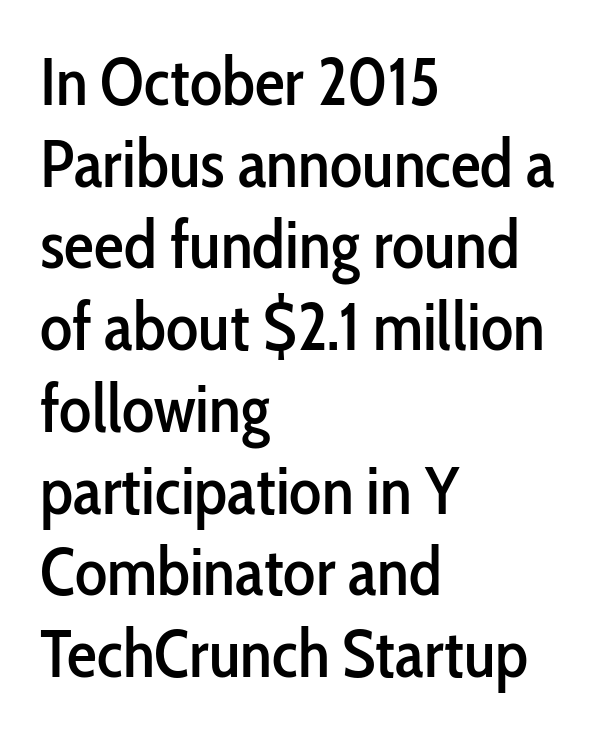
The face used here is rendered with its standard letterfit. Each letter's strokes conclude bluntly, with no projecting serifs. This sample is left-justified, so line endings fall wherever the words run out. Unlike italic type, these characters show no tilt at all. The specimen omits any rule beneath the text block's lines.
